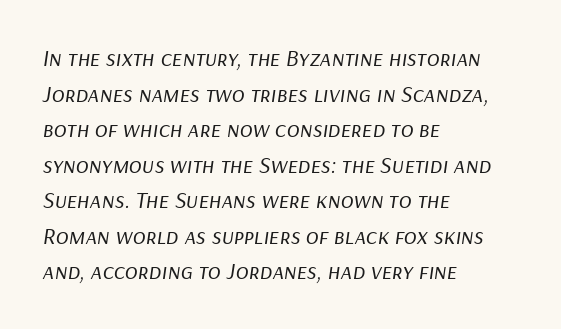
Q: Is the text bold? A: No.
Q: Is the text italic (slanted)? A: Yes, it leans right by about 9 degrees.
Q: Is the text underlined? A: No.
Q: How is the paragraph aligned? A: Left-aligned.
Q: Is the spacing between letters normal or unusually wide? A: Normal.
Q: Is the spacing between lines tight, normal or loose? A: Normal.
